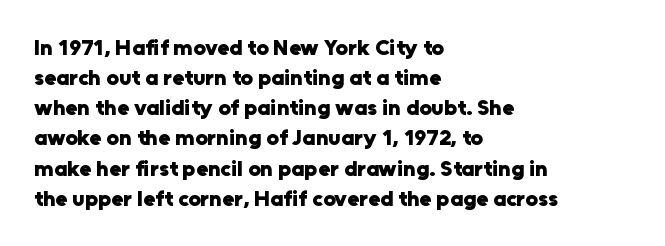
{"italic": "no", "bold": "yes", "underline": "no", "align": "left", "line_spacing": "normal", "line_spacing_ratio": 1.37, "letter_spacing": "normal", "letter_spacing_em": 0.0, "glyph_px": 22}
